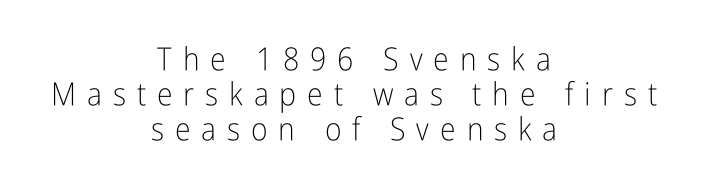
{"serif": "no", "italic": "no", "bold": "no", "weight": "light", "width": "condensed", "stroke_contrast": "low", "x_height": "medium", "monospaced": "no", "underline": "no", "align": "center", "line_spacing": "tight", "line_spacing_ratio": 1.09, "letter_spacing": "wide", "letter_spacing_em": 0.34, "glyph_px": 32}
